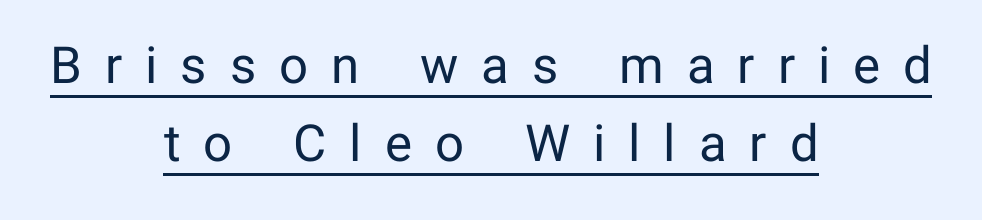
{"serif": "no", "italic": "no", "bold": "no", "weight": "regular", "width": "normal", "stroke_contrast": "low", "x_height": "medium", "monospaced": "no", "underline": "yes", "align": "center", "line_spacing": "normal", "line_spacing_ratio": 1.53, "letter_spacing": "wide", "letter_spacing_em": 0.45, "glyph_px": 51}
